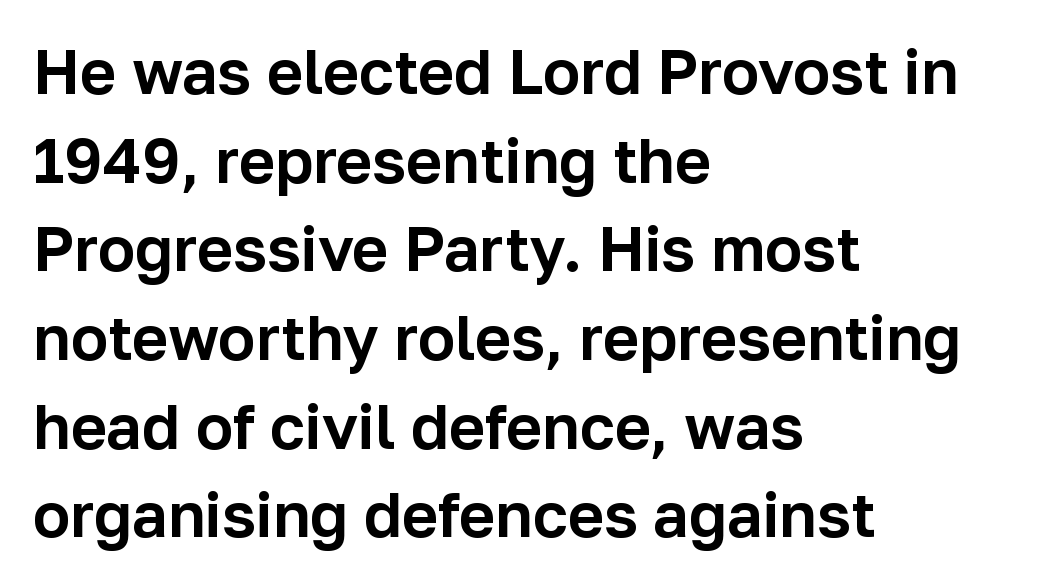
{"serif": "no", "italic": "no", "width": "normal", "stroke_contrast": "low", "x_height": "medium", "monospaced": "no", "underline": "no", "align": "left", "line_spacing": "normal", "line_spacing_ratio": 1.43, "letter_spacing": "normal", "letter_spacing_em": 0.0, "glyph_px": 62}
